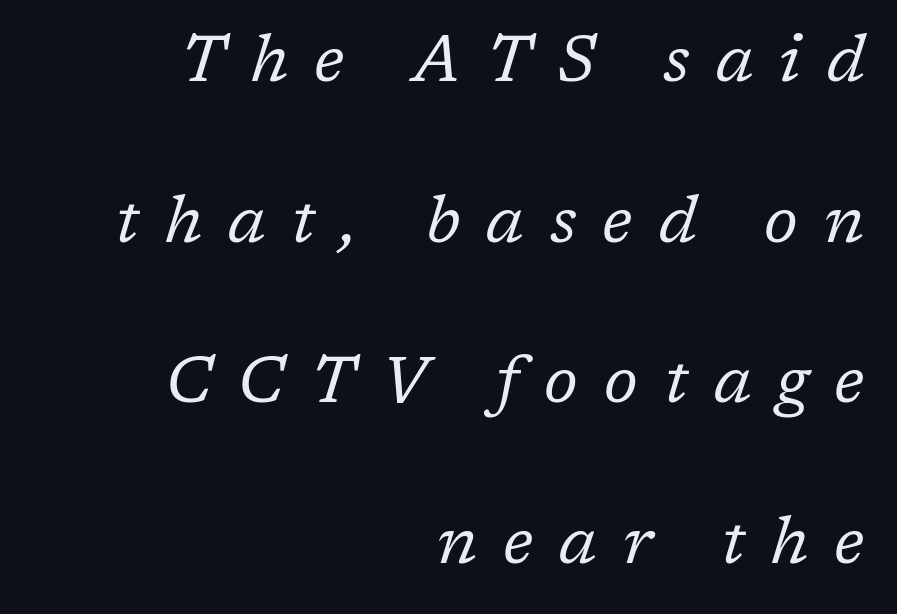
Q: Is the text bold? A: No.
Q: Is the text italic (slanted)? A: Yes, it leans right by about 17 degrees.
Q: Is the typeface a serif or a sans-serif typeface? A: Serif.
Q: Is the text underlined? A: No.
Q: How is the paragraph aligned? A: Right-aligned.
Q: Is the spacing between letters normal or unusually wide? A: Unusually wide.
Q: Is the spacing between lines tight, normal or loose? A: Loose.
Q: Width (condensed, normal, or wide)? A: Normal.
Q: Stroke contrast? A: Low.
Q: x-height? A: Medium.
Q: Monospaced? A: No.
